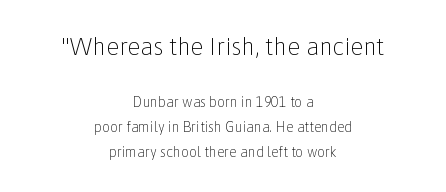
The space directly below the letters is spotless. The paragraph shown floats in the horizontal middle. Honestly, the letter spacing is just normal — you wouldn't notice it. The rendering shrinks the type as you move from the upper chunk to the lower.
